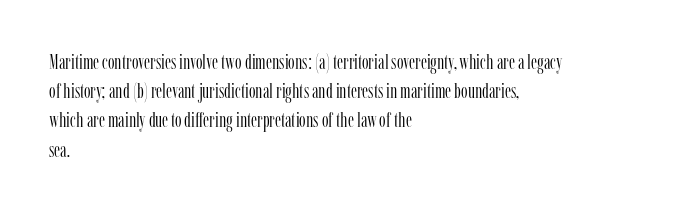
Tracking here is standard; glyphs follow each other at the usual distance. Heft: none added — not bold. These lines are set flush left with a ragged right edge. The letters stand straight up with perfectly vertical stems. Has an underline been added? It has not.
